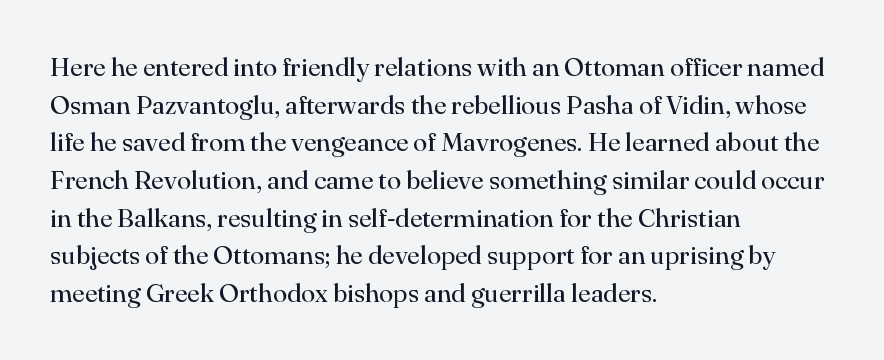
{"italic": "no", "bold": "no", "underline": "no", "align": "left", "line_spacing": "normal", "line_spacing_ratio": 1.45, "letter_spacing": "normal", "letter_spacing_em": 0.0, "glyph_px": 26}
